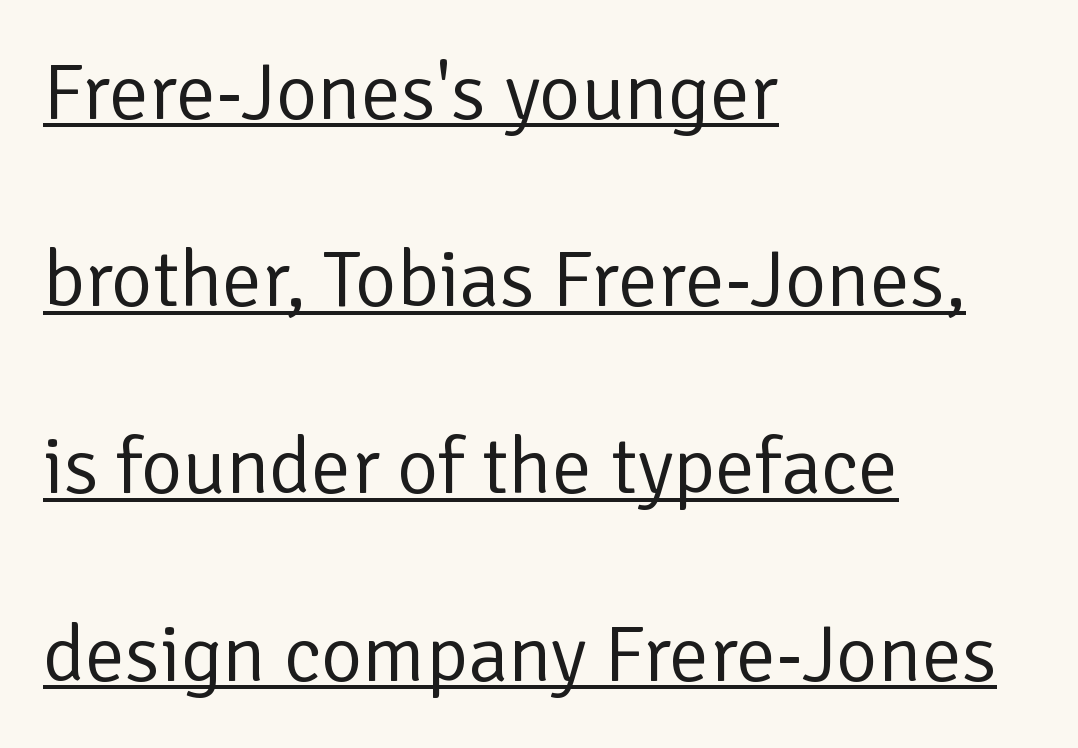
Underlining? Definitely there. Examine the stroke ends and you'll find no serifs. Is the letter spacing exaggerated? No — it looks like the ordinary default. Leading: increased.
